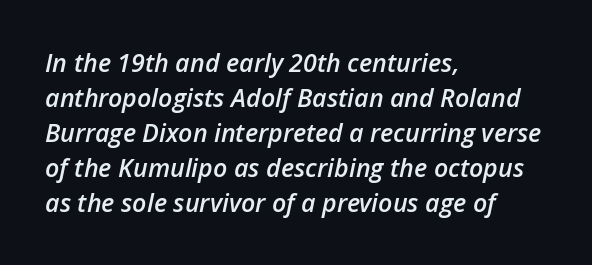
The image shows 25 px text type, italic (leaning right); set left-aligned, normal line spacing (1.4x), normal letter spacing, not underlined.
